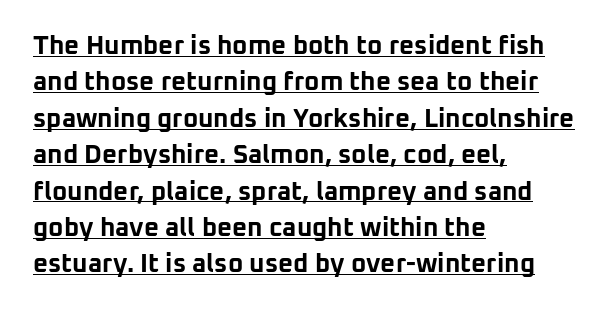
{"italic": "no", "bold": "yes", "underline": "yes", "align": "left", "line_spacing": "normal", "line_spacing_ratio": 1.4, "letter_spacing": "normal", "letter_spacing_em": 0.0, "glyph_px": 26}
